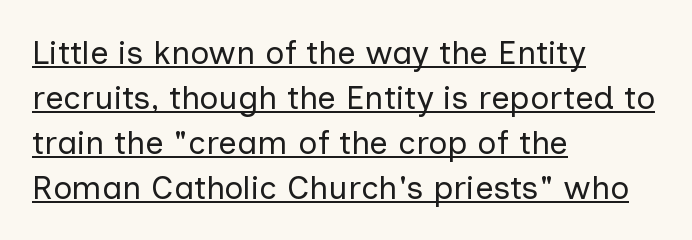
Q: Is the text bold? A: No.
Q: Is the text italic (slanted)? A: No, it is upright.
Q: Is the typeface a serif or a sans-serif typeface? A: Sans-serif.
Q: Is the text underlined? A: Yes.
Q: How is the paragraph aligned? A: Left-aligned.
Q: Is the spacing between letters normal or unusually wide? A: Normal.
Q: Is the spacing between lines tight, normal or loose? A: Normal.
Q: Width (condensed, normal, or wide)? A: Normal.
Q: Stroke contrast? A: Low.
Q: x-height? A: Medium.
Q: Monospaced? A: No.
